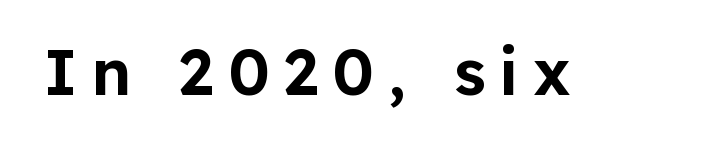
Q: Is the text italic (slanted)? A: No, it is upright.
Q: Is the typeface a serif or a sans-serif typeface? A: Sans-serif.
Q: Is the text underlined? A: No.
Q: Is the spacing between letters normal or unusually wide? A: Unusually wide.
Q: Width (condensed, normal, or wide)? A: Normal.
Q: Stroke contrast? A: Low.
Q: x-height? A: Medium.
Q: Monospaced? A: No.
